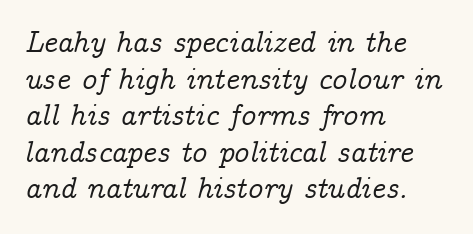
Q: Is the text italic (slanted)? A: Yes, it leans right by about 14 degrees.
Q: Is the typeface a serif or a sans-serif typeface? A: Serif.
Q: Is the text underlined? A: No.
Q: How is the paragraph aligned? A: Left-aligned.
Q: Is the spacing between letters normal or unusually wide? A: Normal.
Q: Width (condensed, normal, or wide)? A: Normal.
Q: Stroke contrast? A: Low.
Q: x-height? A: Medium.
Q: Monospaced? A: No.
